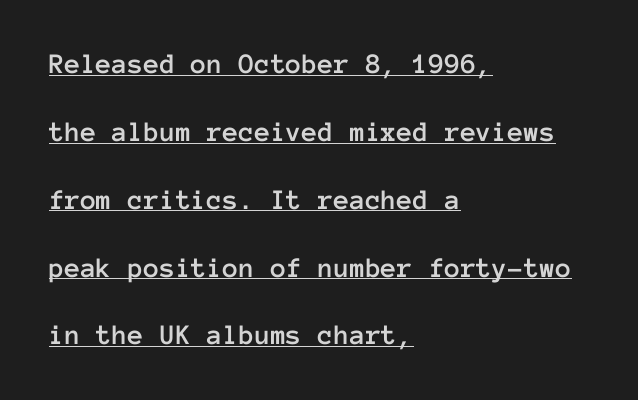
Looks like terminal output: every glyph gets an equal slot. Upright lettering throughout. Quick note: interline space is abundant. The face used here is rendered with its standard letterfit.
